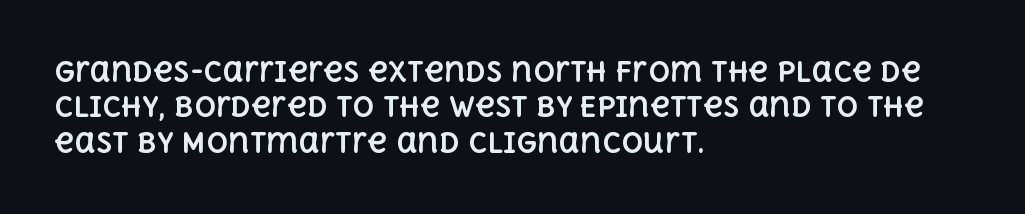
Q: Is the text bold? A: Yes.
Q: Is the text italic (slanted)? A: No, it is upright.
Q: Is the text underlined? A: No.
Q: How is the paragraph aligned? A: Left-aligned.
Q: Is the spacing between letters normal or unusually wide? A: Normal.
Q: Is the spacing between lines tight, normal or loose? A: Normal.
